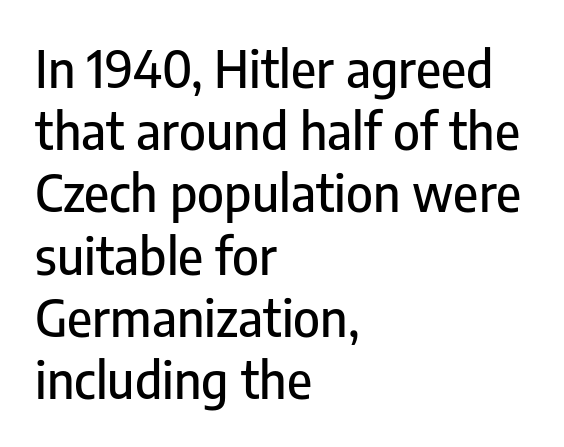
The image shows 51 px condensed sans-serif type, upright; set left-aligned, line spacing 1.22x, normal letter spacing, not underlined; low stroke contrast and a medium x-height.
